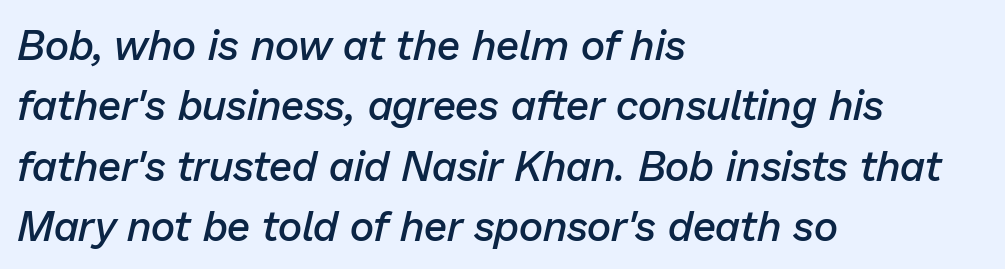
The image shows 42 px semibold type, italic (leaning right); set left-aligned, normal line spacing (1.44x), normal letter spacing, not underlined; low stroke contrast and a medium x-height.
